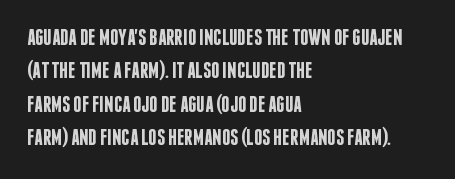
The line-height multiplier appears to be the usual default. The type is set solid horizontally, with unmodified tracking. This rendering uses left alignment, leaving the right contour irregular. Posture: vertical. Underlining? Definitely not there. The sample has been set in demibold, a notch under bold.
